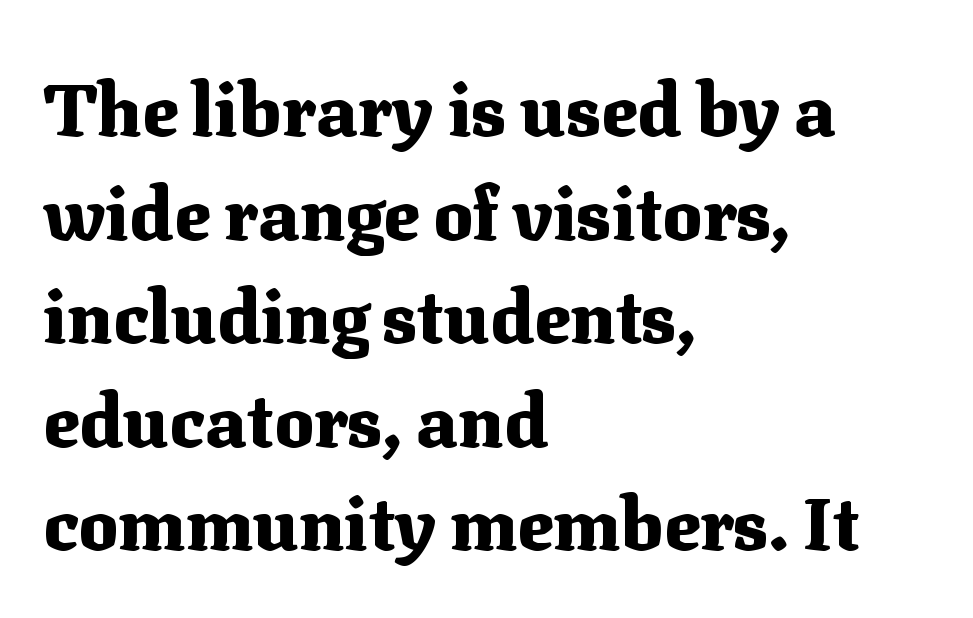
Q: Is the text bold? A: Yes.
Q: Is the text italic (slanted)? A: No, it is upright.
Q: Is the typeface a serif or a sans-serif typeface? A: Serif.
Q: Is the text underlined? A: No.
Q: How is the paragraph aligned? A: Left-aligned.
Q: Is the spacing between letters normal or unusually wide? A: Normal.
Q: Is the spacing between lines tight, normal or loose? A: Normal.
Q: Width (condensed, normal, or wide)? A: Normal.
Q: Stroke contrast? A: Medium.
Q: x-height? A: Medium.
Q: Monospaced? A: No.
